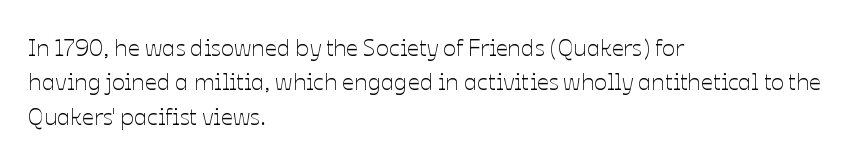
Vertical stems look standard width or narrower in stroke. Default kerning and tracking; the words read as compact shapes. These lines are set flush left with a ragged right edge. The baseline area is clear.
